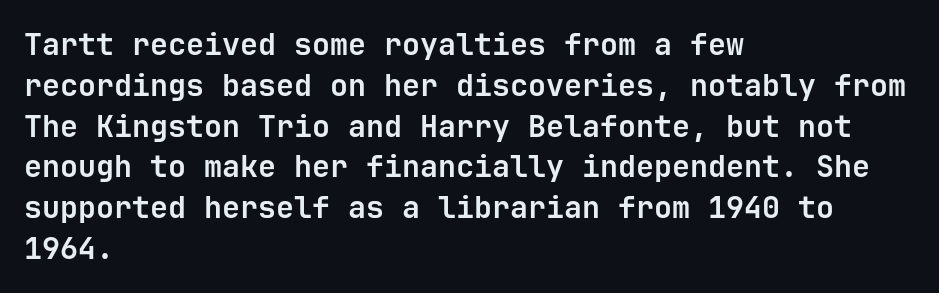
{"serif": "no", "italic": "no", "bold": "yes", "weight": "bold", "width": "normal", "stroke_contrast": "low", "x_height": "medium", "monospaced": "yes", "underline": "no", "align": "left", "line_spacing": "normal", "line_spacing_ratio": 1.36, "letter_spacing": "normal", "letter_spacing_em": 0.0, "glyph_px": 30}
